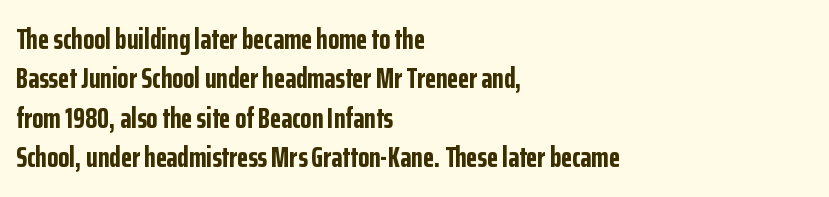
Q: Is the text bold? A: Yes.
Q: Is the text italic (slanted)? A: No, it is upright.
Q: Is the typeface a serif or a sans-serif typeface? A: Sans-serif.
Q: Is the text underlined? A: No.
Q: How is the paragraph aligned? A: Left-aligned.
Q: Is the spacing between letters normal or unusually wide? A: Normal.
Q: Is the spacing between lines tight, normal or loose? A: Normal.
Q: Width (condensed, normal, or wide)? A: Condensed.
Q: Stroke contrast? A: Low.
Q: x-height? A: Medium.
Q: Monospaced? A: No.
